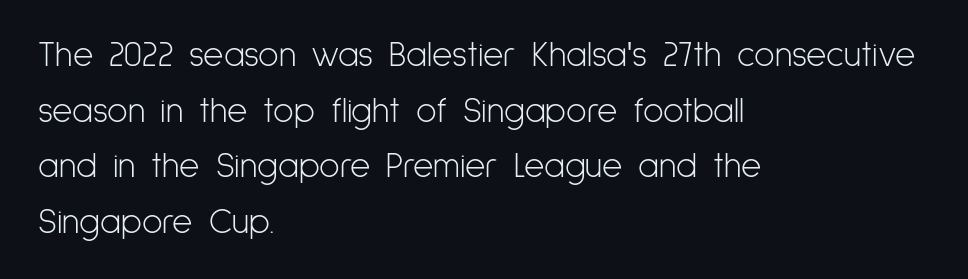
This sample is left-justified, so line endings fall wherever the words run out. This sample has the flowing, uneven cadence of proportional lettering. Each row of text sits above clean, open space. Nothing unusual about the tracking: characters are spaced as the font intends. Unlike a traditional serif, this face leaves its strokes unadorned.
